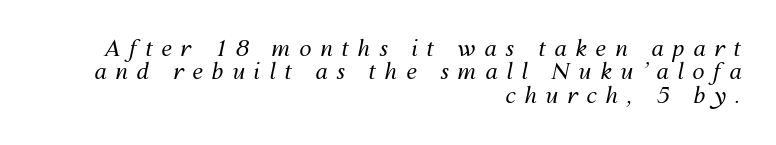
Q: Is the text bold? A: No.
Q: Is the text italic (slanted)? A: Yes, it leans right by about 12 degrees.
Q: Is the text underlined? A: No.
Q: How is the paragraph aligned? A: Right-aligned.
Q: Is the spacing between letters normal or unusually wide? A: Unusually wide.
Q: Is the spacing between lines tight, normal or loose? A: Tight.
